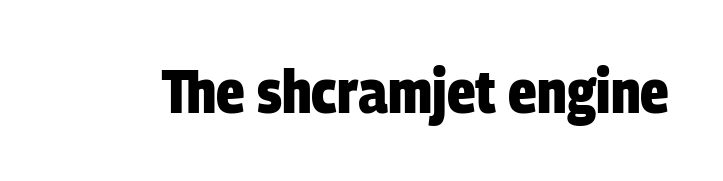
Q: Is the text bold? A: Yes.
Q: Is the typeface a serif or a sans-serif typeface? A: Sans-serif.
Q: Is the text underlined? A: No.
Q: Is the spacing between letters normal or unusually wide? A: Normal.
Q: Width (condensed, normal, or wide)? A: Condensed.
Q: Stroke contrast? A: Low.
Q: x-height? A: Large.
Q: Monospaced? A: No.
